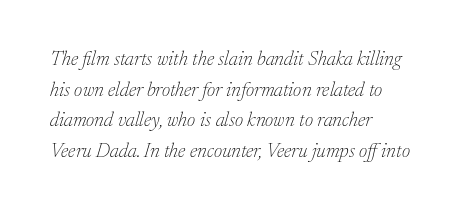
These glyphs show unthickened strokes, regular width or finer. Italic? Definitely — the glyphs are oblique. Horizontally, the lines are justified to the leading edge only. Interline gaps are of average width in this sample. Observe the ordinary spacing: letters are neighbours, not strangers.
